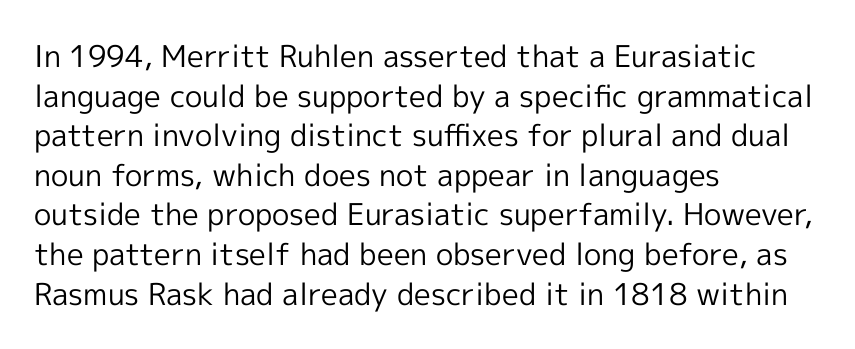
{"serif": "no", "italic": "no", "bold": "no", "weight": "regular", "width": "normal", "x_height": "medium", "monospaced": "no", "underline": "no", "align": "left", "line_spacing": "normal", "line_spacing_ratio": 1.32, "letter_spacing": "normal", "letter_spacing_em": 0.0, "glyph_px": 30}
